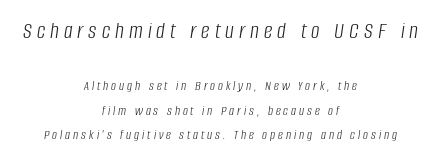
{"italic": "yes", "lean": "right", "slant_degrees": 8, "bold": "no", "underline": "no", "align": "center", "line_spacing_ratio": 1.75, "letter_spacing": "wide", "letter_spacing_em": 0.21, "larger_block": "first", "size_ratio": 1.71, "glyph_px": 24}
